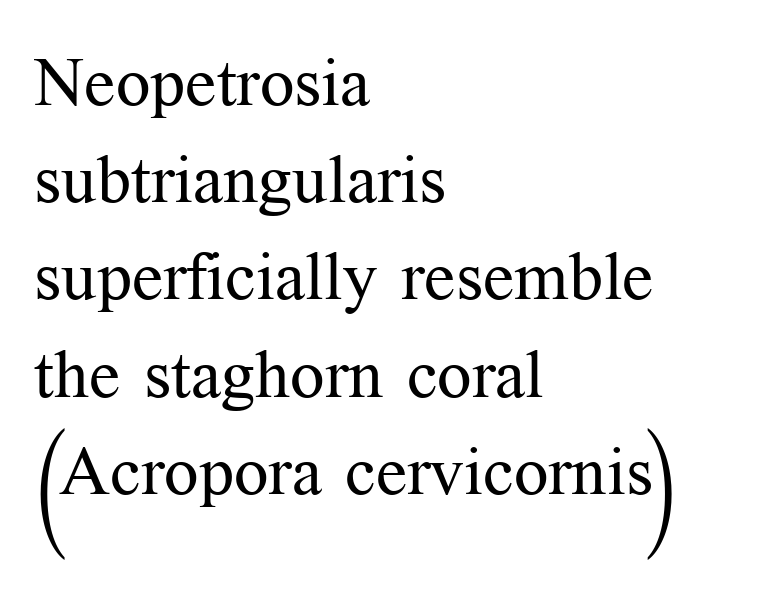
{"serif": "yes", "italic": "no", "bold": "no", "weight": "regular", "width": "normal", "stroke_contrast": "medium", "x_height": "medium", "monospaced": "no", "underline": "no", "align": "left", "line_spacing": "normal", "line_spacing_ratio": 1.43, "letter_spacing": "normal", "letter_spacing_em": 0.0, "glyph_px": 68}
